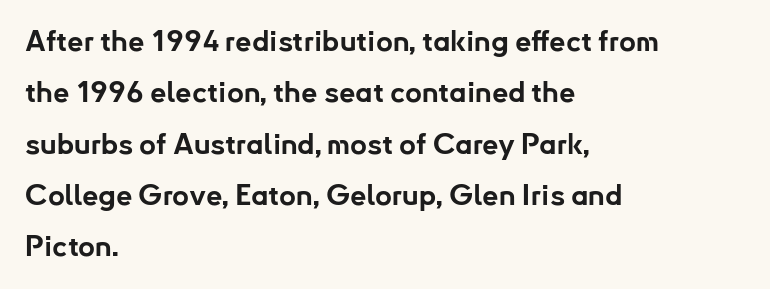
The setting favours the left margin, as ordinary paragraphs usually do. This is sans-serif lettering, the kind often seen on screens and signage. Posture: upright roman. Each letter keeps its own natural width here, so spacing adapts to shape.
